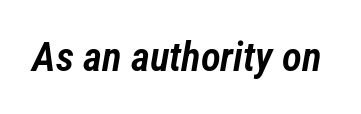
The image shows 41 px semibold, condensed type, italic (leaning right); set normal letter spacing, not underlined; low stroke contrast and a medium x-height.
